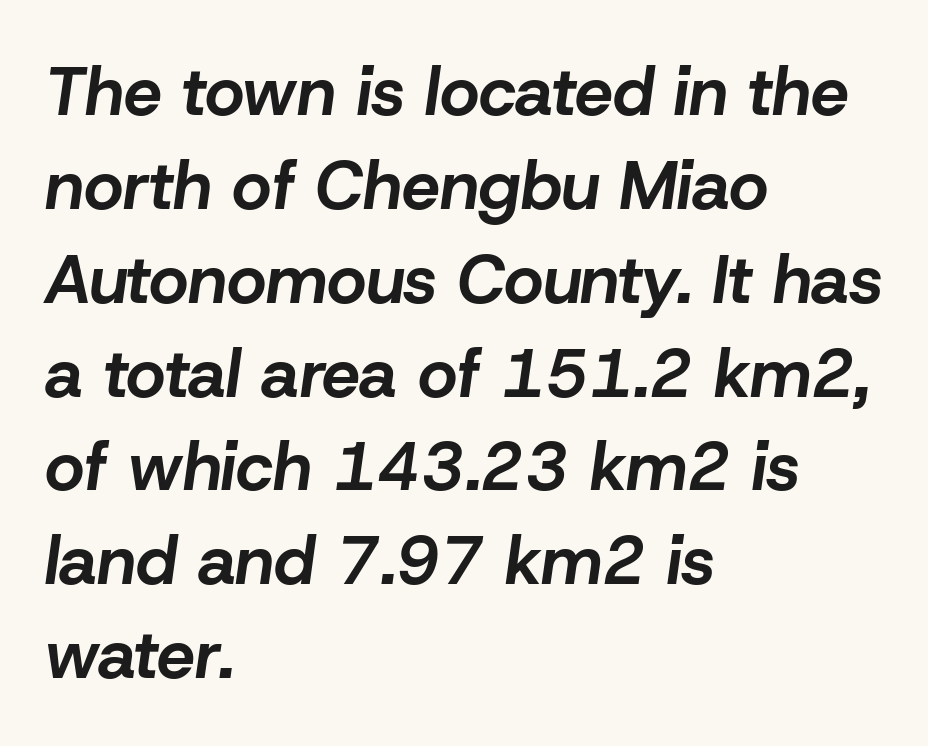
Only glyphs here, with clear space below each row. The specimen reads as italic at a glance. Each line starts at the same left margin while the right side varies. On the weight axis this lands at bold, roughly 700.
